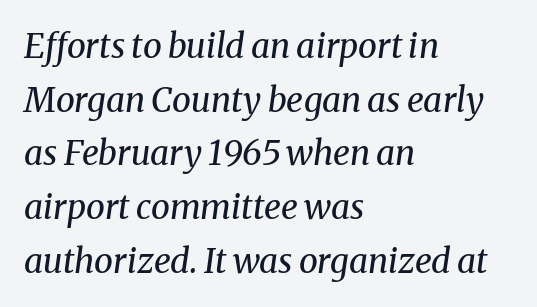
Emphasis-style slanted type is in use. What kind of face is this? One with serifs. The rendering uses natural spacing where letterforms have individual widths. A normal amount of white space separates one row of letters from the next. The passage shown is not underscored anywhere. Does extra space separate the letters? No, they use regular spacing.
